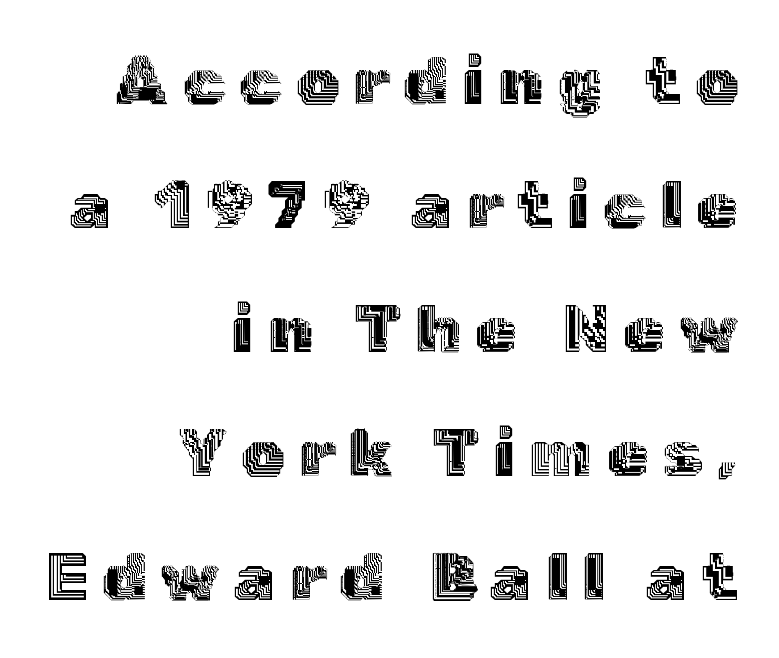
{"italic": "no", "width": "normal", "x_height": "medium", "monospaced": "no", "underline": "no", "align": "right", "line_spacing_ratio": 1.85, "letter_spacing": "wide", "letter_spacing_em": 0.22, "glyph_px": 67}
